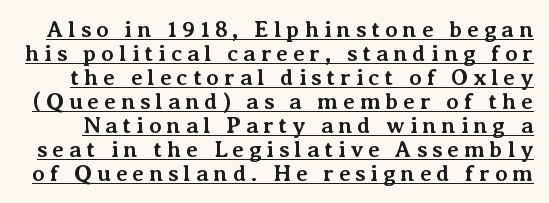
The typesetting leans heavy: a genuine bold. Decoration check: the copy is underlined. The rendering inserts visible extra space after every character. Whoever set this chose condensed vertical rhythm over breathing room. Upright lettering throughout.
